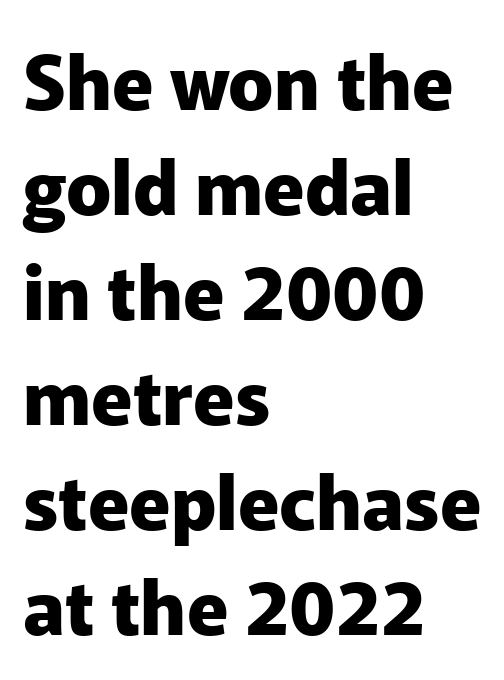
{"serif": "no", "italic": "no", "bold": "yes", "weight": "heavy", "width": "normal", "stroke_contrast": "low", "x_height": "medium", "monospaced": "no", "underline": "no", "align": "left", "line_spacing": "normal", "line_spacing_ratio": 1.4, "letter_spacing": "normal", "letter_spacing_em": 0.0, "glyph_px": 75}
